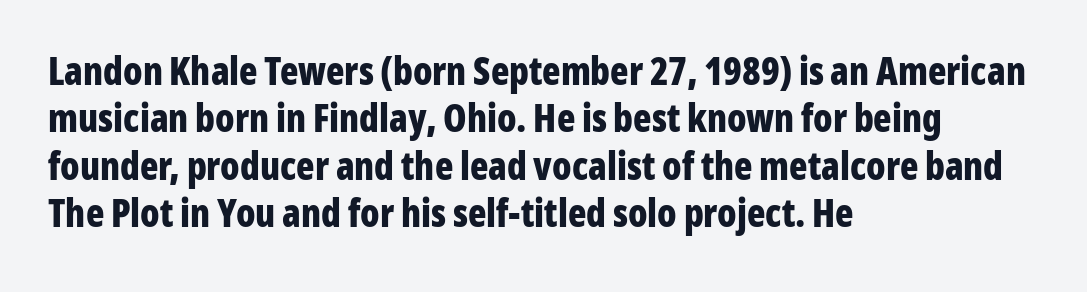
Q: Is the text bold? A: Yes.
Q: Is the text italic (slanted)? A: No, it is upright.
Q: Is the typeface a serif or a sans-serif typeface? A: Sans-serif.
Q: Is the text underlined? A: No.
Q: How is the paragraph aligned? A: Left-aligned.
Q: Is the spacing between letters normal or unusually wide? A: Normal.
Q: Is the spacing between lines tight, normal or loose? A: Normal.
Q: Width (condensed, normal, or wide)? A: Condensed.
Q: Stroke contrast? A: Low.
Q: x-height? A: Medium.
Q: Monospaced? A: No.
